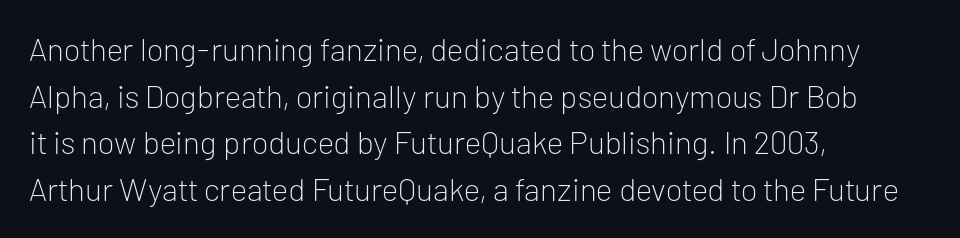
The image shows 32 px light sans-serif type, upright; set left-aligned, normal line spacing (1.46x), normal letter spacing, not underlined; low stroke contrast and a medium x-height.
